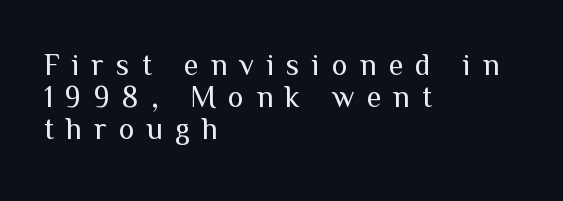
The image shows 30 px regular-weight sans-serif type, upright; set left-aligned, tight line spacing (1.07x), unusually wide letter spacing (+0.41 em), not underlined; medium stroke contrast and a medium x-height.
